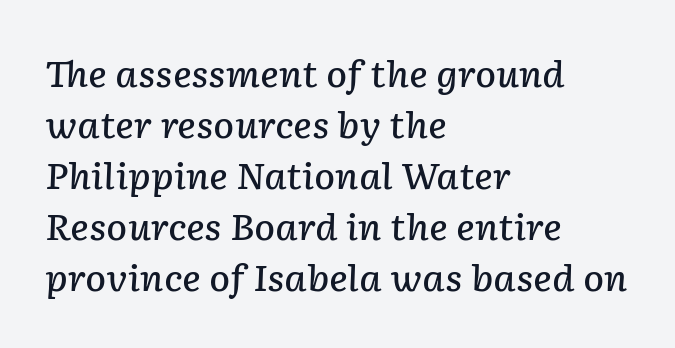
The image shows 35 px semibold type, italic (leaning right); set left-aligned, normal line spacing (1.46x), normal letter spacing, not underlined; low stroke contrast and a medium x-height.
